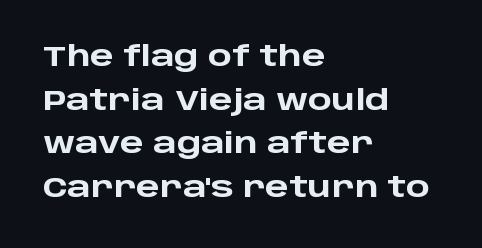
{"serif": "no", "italic": "no", "bold": "yes", "weight": "heavy", "width": "wide", "stroke_contrast": "low", "x_height": "large", "monospaced": "no", "underline": "no", "align": "left", "line_spacing": "normal", "line_spacing_ratio": 1.56, "letter_spacing": "normal", "letter_spacing_em": 0.0, "glyph_px": 28}
